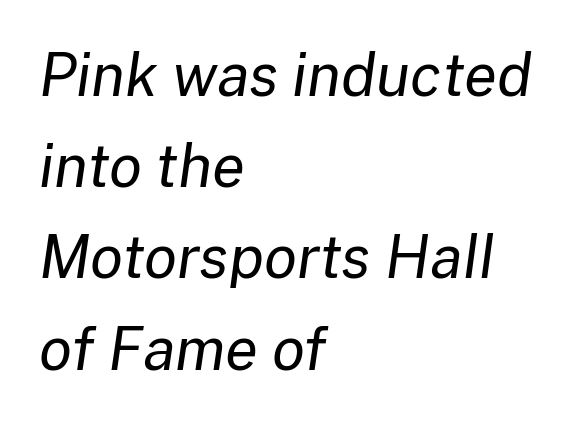
{"italic": "yes", "lean": "right", "slant_degrees": 8, "bold": "no", "weight": "regular", "width": "normal", "stroke_contrast": "low", "x_height": "medium", "monospaced": "no", "underline": "no", "align": "left", "line_spacing": "normal", "line_spacing_ratio": 1.52, "letter_spacing": "normal", "letter_spacing_em": 0.0, "glyph_px": 60}
